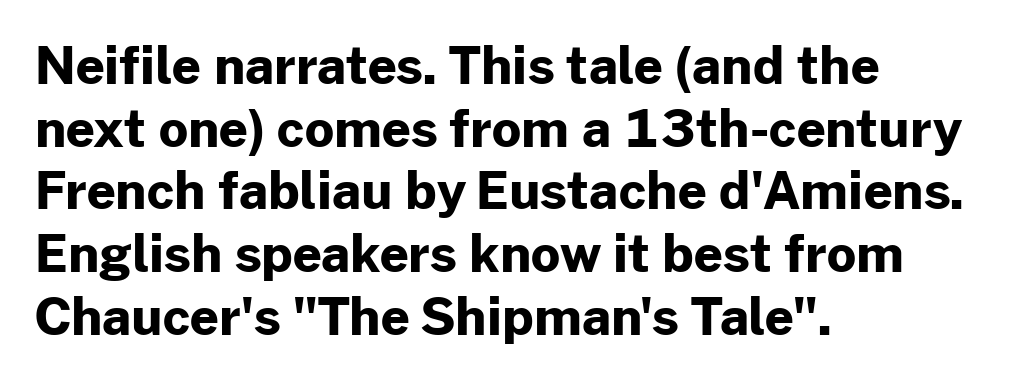
Summary of weight: heavy, a full bold. Check where the strokes stop: nothing finishes them off — pure sans. Letter spacing: default. Each line starts at the same left margin while the right side varies. Nope, not italic — everything's standing straight. These lines are rendered in a variable-pitch font.
